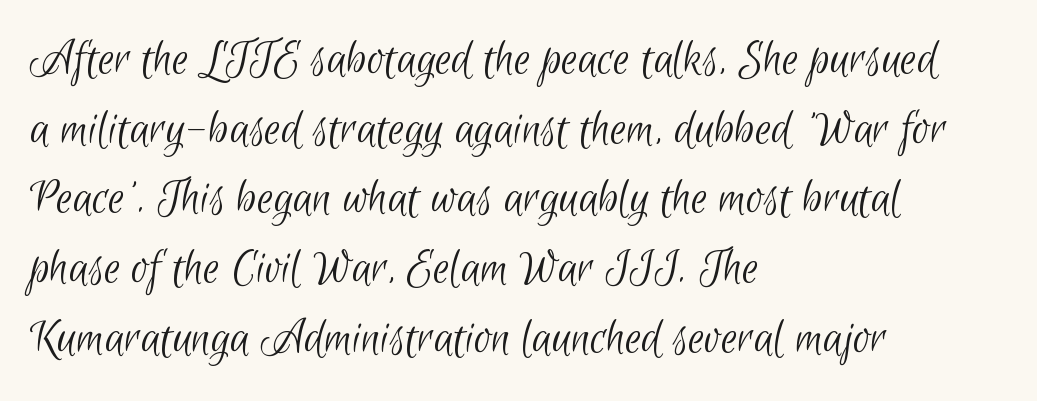
Q: Is the text bold? A: No.
Q: Is the typeface a serif or a sans-serif typeface? A: Sans-serif.
Q: Is the text underlined? A: No.
Q: How is the paragraph aligned? A: Left-aligned.
Q: Is the spacing between letters normal or unusually wide? A: Normal.
Q: Is the spacing between lines tight, normal or loose? A: Normal.
Q: Width (condensed, normal, or wide)? A: Condensed.
Q: Stroke contrast? A: Low.
Q: x-height? A: Small.
Q: Monospaced? A: No.
